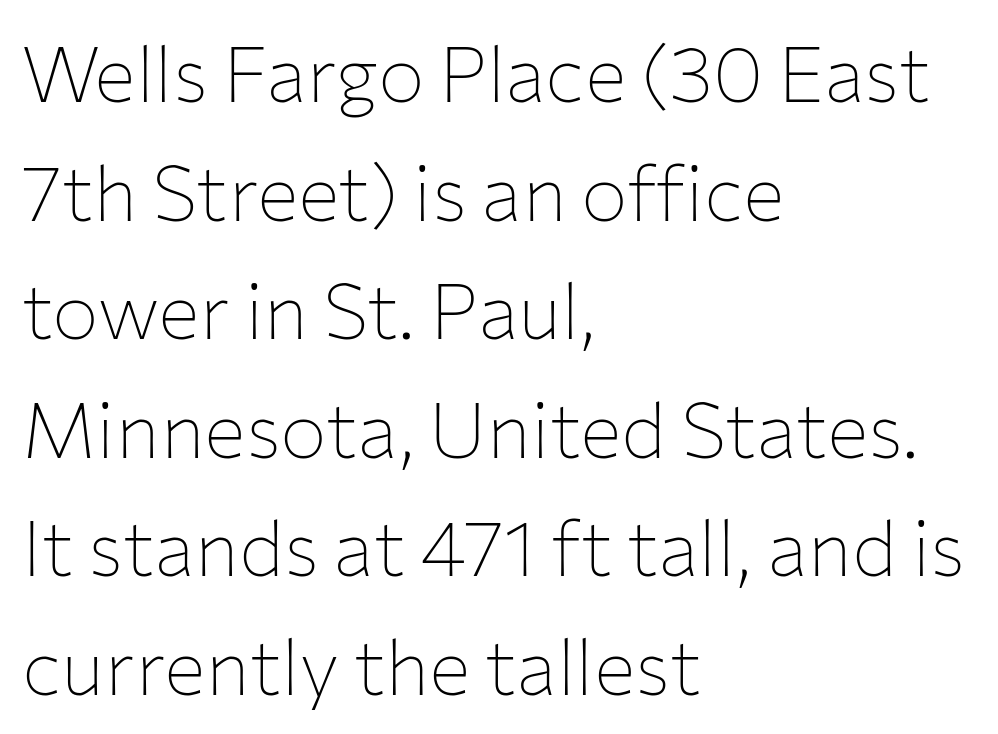
Q: Is the text bold? A: No.
Q: Is the text italic (slanted)? A: No, it is upright.
Q: Is the typeface a serif or a sans-serif typeface? A: Sans-serif.
Q: Is the text underlined? A: No.
Q: How is the paragraph aligned? A: Left-aligned.
Q: Is the spacing between letters normal or unusually wide? A: Normal.
Q: Is the spacing between lines tight, normal or loose? A: Normal.
Q: Width (condensed, normal, or wide)? A: Normal.
Q: Stroke contrast? A: Low.
Q: x-height? A: Medium.
Q: Monospaced? A: No.
